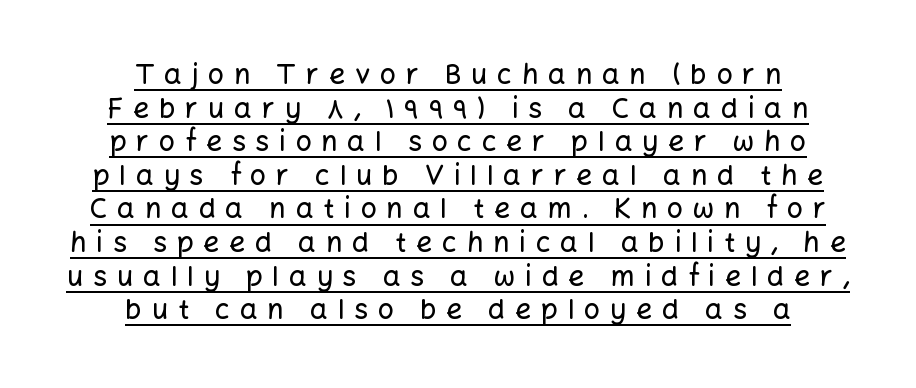
The letters advance in unequal steps, a hallmark of proportional type. Inter-character spacing is expanded well beyond the font's built-in metrics. Every word sits above its own underline. A sans-serif font was chosen for this passage. Horizontal alignment here is central, giving a formal, balanced look.
